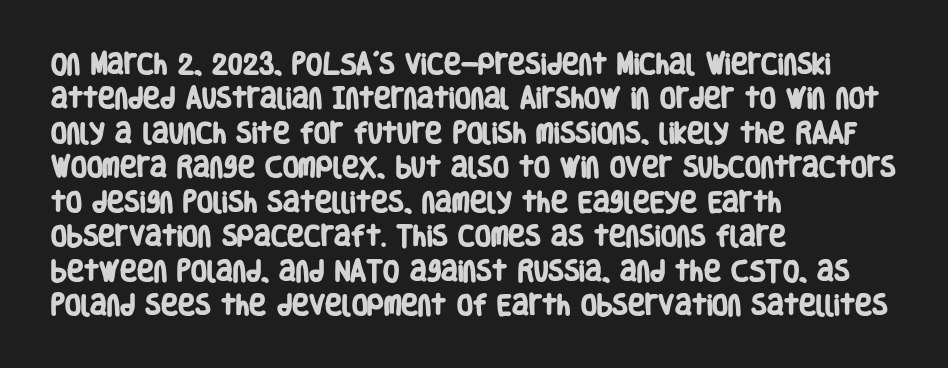
Q: Is the text bold? A: Yes.
Q: Is the text underlined? A: No.
Q: How is the paragraph aligned? A: Left-aligned.
Q: Is the spacing between letters normal or unusually wide? A: Normal.
Q: Is the spacing between lines tight, normal or loose? A: Normal.
